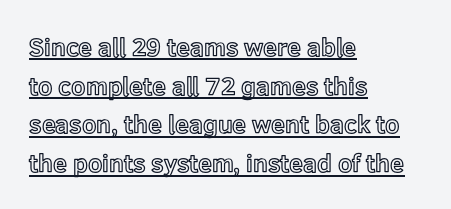
The image shows 25 px text type, upright; set left-aligned, normal line spacing (1.55x), normal letter spacing, underlined.
